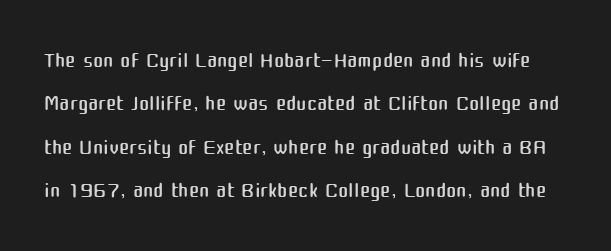
Stroke mass is kept to a normal reading level or below. This sample has the flowing, uneven cadence of proportional lettering. Characters remain perfectly vertical along every line. Vertically, the passage feels balanced, rows spaced as you'd expect. Here the glyphs are tracked normally, forming tight word shapes.
